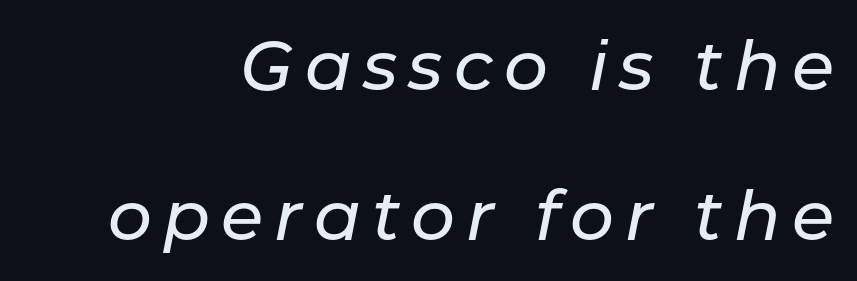
This sample uses an oblique cut, with every glyph tilted off the vertical. The space between consecutive lines is lavish. The words here are not underlined. You could not count columns in this text — the font is proportionally spaced.
